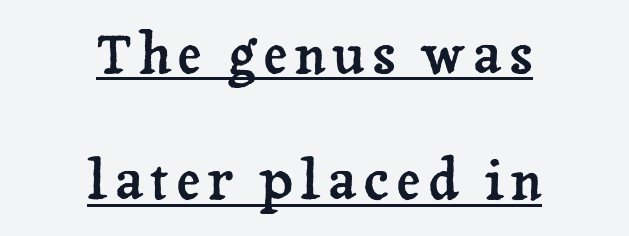
{"serif": "yes", "italic": "no", "width": "normal", "stroke_contrast": "low", "x_height": "medium", "monospaced": "no", "underline": "yes", "align": "center", "line_spacing": "loose", "line_spacing_ratio": 2.34, "glyph_px": 54}
